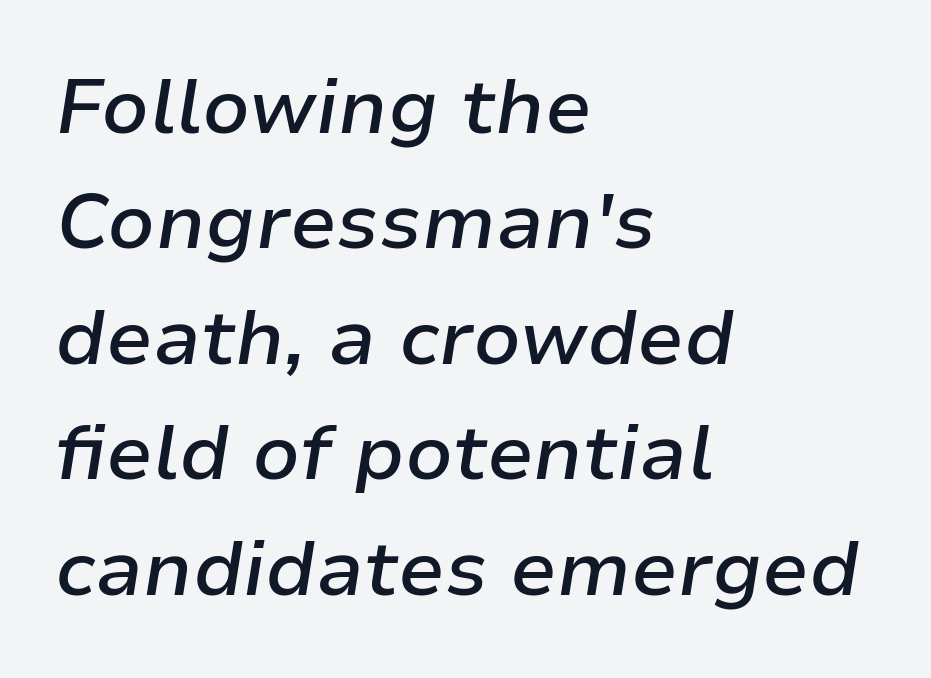
The image shows 77 px semibold type, italic (leaning right); set left-aligned, normal line spacing (1.5x), normal letter spacing, not underlined; low stroke contrast and a medium x-height.
